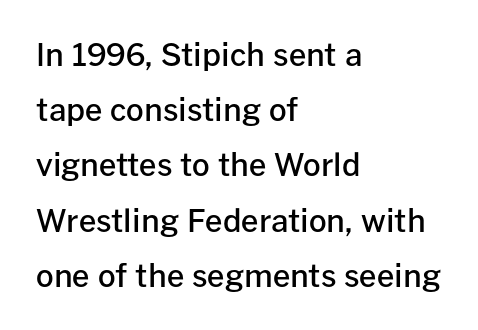
Q: Is the text bold? A: Semi-bold.
Q: Is the text italic (slanted)? A: No, it is upright.
Q: Is the typeface a serif or a sans-serif typeface? A: Sans-serif.
Q: Is the text underlined? A: No.
Q: How is the paragraph aligned? A: Left-aligned.
Q: Is the spacing between letters normal or unusually wide? A: Normal.
Q: Width (condensed, normal, or wide)? A: Normal.
Q: Stroke contrast? A: Low.
Q: x-height? A: Medium.
Q: Monospaced? A: No.
